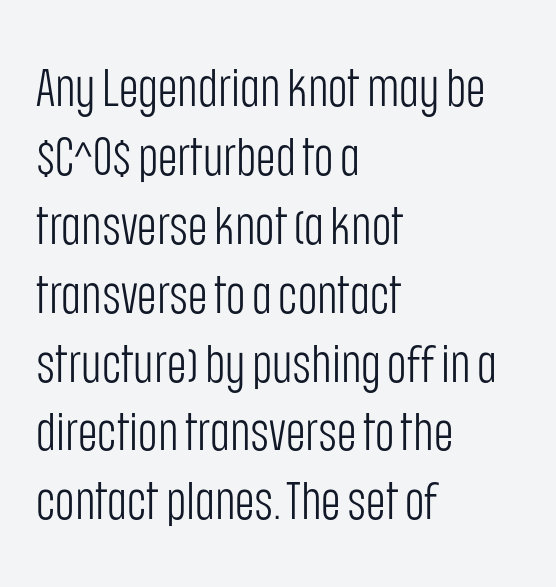
{"serif": "no", "italic": "no", "bold": "no", "weight": "light", "width": "condensed", "stroke_contrast": "low", "x_height": "large", "monospaced": "no", "underline": "no", "align": "left", "line_spacing": "normal", "line_spacing_ratio": 1.3, "letter_spacing": "normal", "letter_spacing_em": 0.0, "glyph_px": 53}
